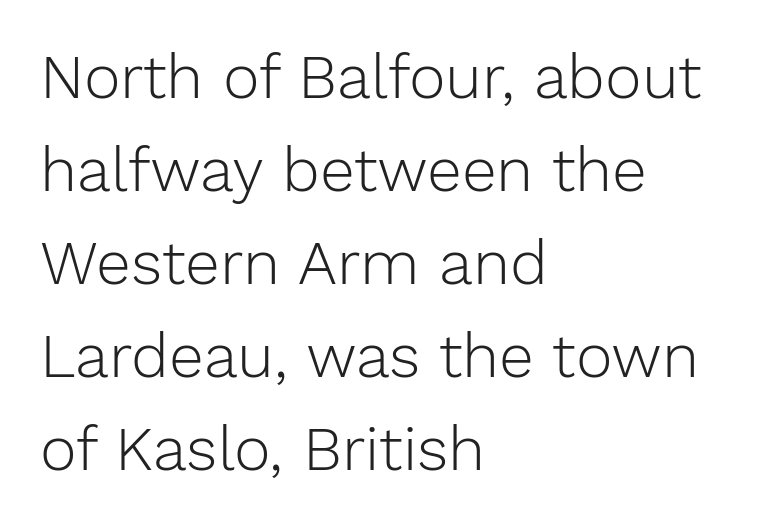
{"serif": "no", "italic": "no", "bold": "no", "weight": "light", "width": "normal", "stroke_contrast": "low", "x_height": "medium", "monospaced": "no", "underline": "no", "align": "left", "line_spacing": "normal", "line_spacing_ratio": 1.5, "letter_spacing": "normal", "letter_spacing_em": 0.0, "glyph_px": 62}
